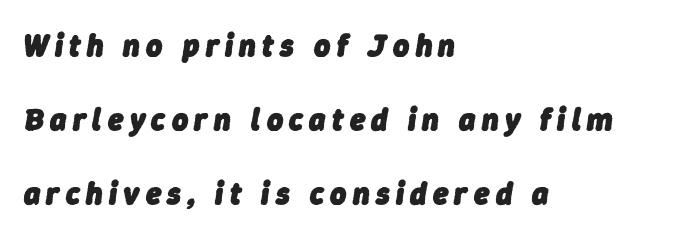
{"italic": "yes", "lean": "right", "slant_degrees": 9, "bold": "yes", "weight": "heavy", "width": "normal", "stroke_contrast": "low", "x_height": "medium", "monospaced": "no", "underline": "no", "align": "left", "line_spacing": "loose", "line_spacing_ratio": 2.38, "letter_spacing": "wide", "letter_spacing_em": 0.2, "glyph_px": 31}
